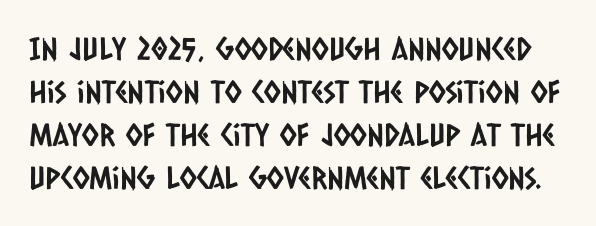
Q: Is the typeface a serif or a sans-serif typeface? A: Sans-serif.
Q: Is the text underlined? A: No.
Q: Is the spacing between letters normal or unusually wide? A: Normal.
Q: Is the spacing between lines tight, normal or loose? A: Normal.
Q: Width (condensed, normal, or wide)? A: Condensed.
Q: Stroke contrast? A: Low.
Q: x-height? A: Large.
Q: Monospaced? A: No.
